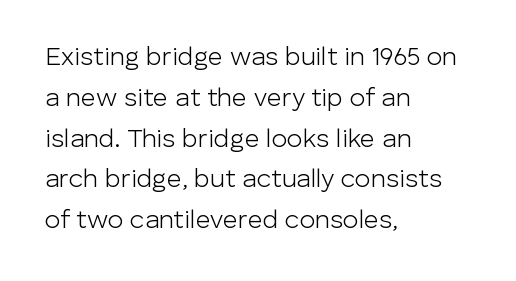
The gap between lines stays unmarked. No extra tracking has been applied to these lines. Does the leading feel generous? No, just average. Short and long lines alike share a common starting point at left.
